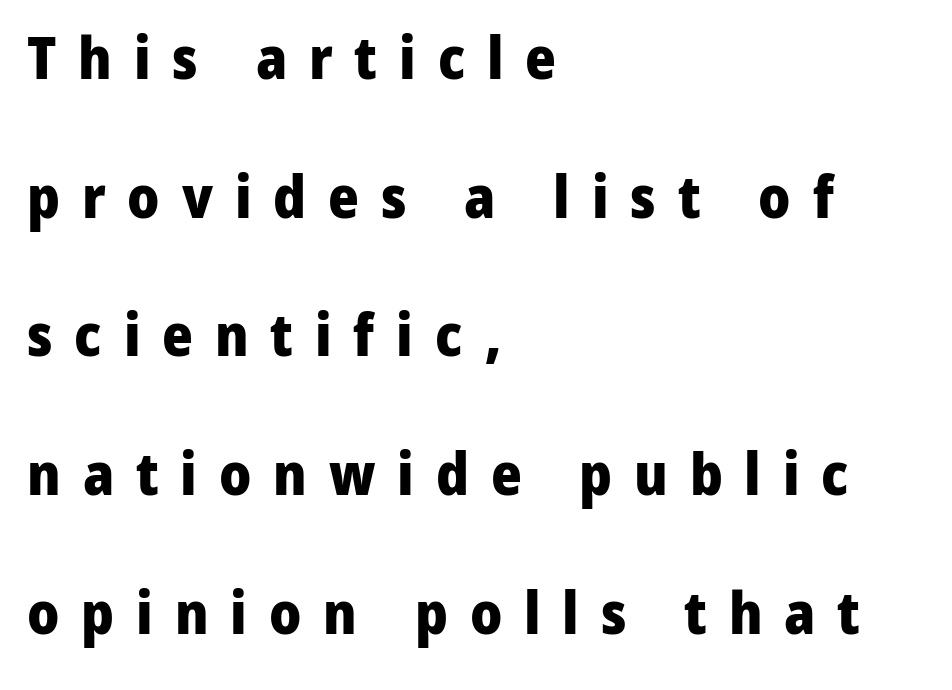
Q: Is the text bold? A: Yes.
Q: Is the text italic (slanted)? A: No, it is upright.
Q: Is the typeface a serif or a sans-serif typeface? A: Sans-serif.
Q: Is the text underlined? A: No.
Q: How is the paragraph aligned? A: Left-aligned.
Q: Is the spacing between letters normal or unusually wide? A: Unusually wide.
Q: Is the spacing between lines tight, normal or loose? A: Loose.
Q: Width (condensed, normal, or wide)? A: Normal.
Q: Stroke contrast? A: Low.
Q: x-height? A: Medium.
Q: Monospaced? A: No.
